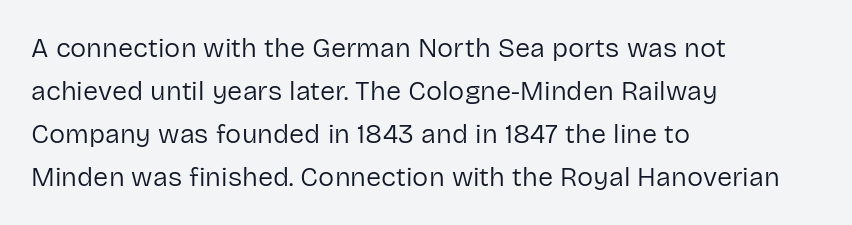
Line beginnings align vertically; line endings do not. Quick note: not italic, upright. No chunkiness to these letters — they're not bold. Default kerning and tracking; the words read as compact shapes.
